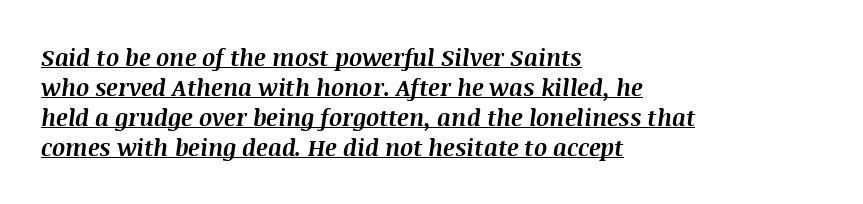
The image shows 23 px bold type, italic (leaning right); set left-aligned, normal line spacing (1.3x), normal letter spacing, underlined.
